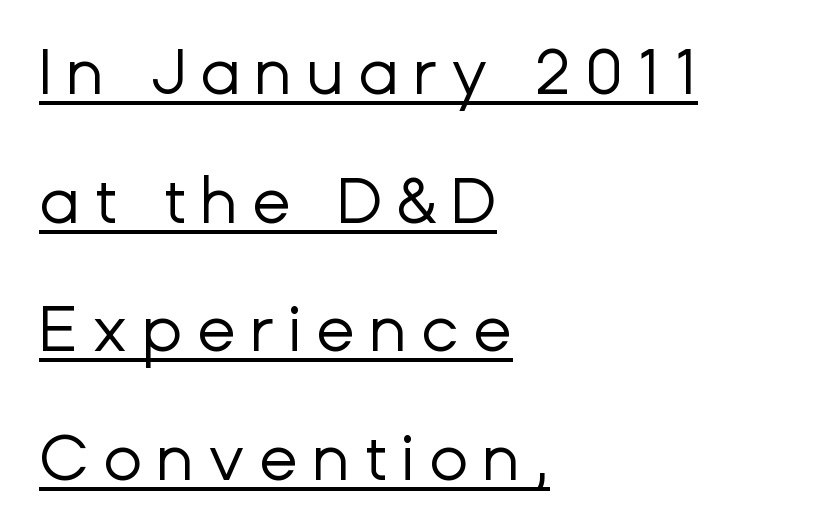
Q: Is the text bold? A: No.
Q: Is the text italic (slanted)? A: No, it is upright.
Q: Is the typeface a serif or a sans-serif typeface? A: Sans-serif.
Q: Is the text underlined? A: Yes.
Q: How is the paragraph aligned? A: Left-aligned.
Q: Is the spacing between letters normal or unusually wide? A: Unusually wide.
Q: Is the spacing between lines tight, normal or loose? A: Loose.
Q: Width (condensed, normal, or wide)? A: Normal.
Q: Stroke contrast? A: Low.
Q: x-height? A: Medium.
Q: Monospaced? A: No.
